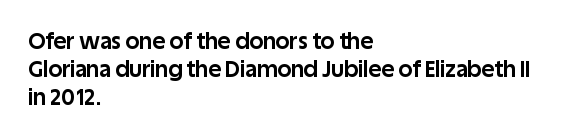
{"italic": "no", "bold": "yes", "underline": "no", "align": "left", "line_spacing": "normal", "line_spacing_ratio": 1.28, "letter_spacing": "normal", "letter_spacing_em": 0.0, "glyph_px": 22}
